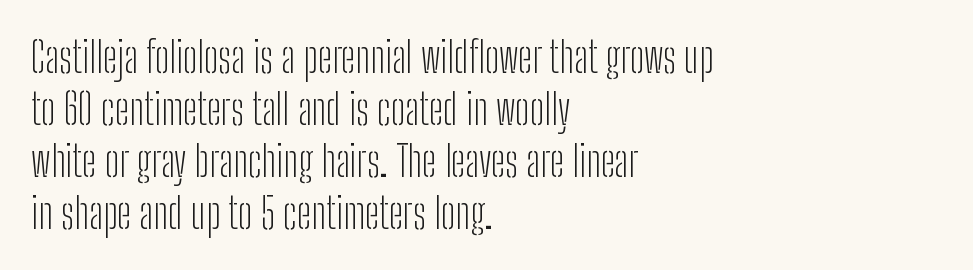
Just letters on the line, the space beneath them empty. Nobody touched the tracking dial on this one. Compared with a typical body face, this is equally light or lighter still. The lines are quadded left.
